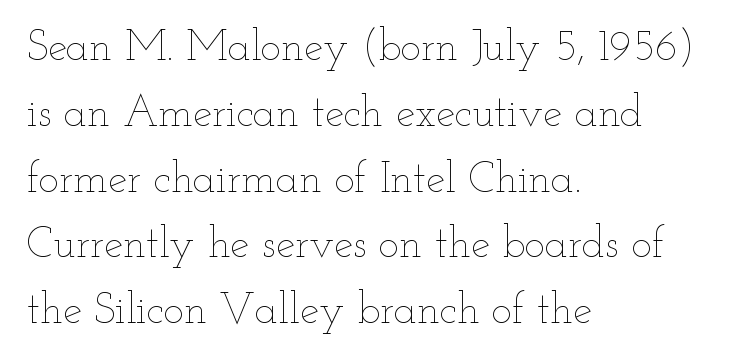
Q: Is the text bold? A: No.
Q: Is the text italic (slanted)? A: No, it is upright.
Q: Is the text underlined? A: No.
Q: How is the paragraph aligned? A: Left-aligned.
Q: Is the spacing between letters normal or unusually wide? A: Normal.
Q: Is the spacing between lines tight, normal or loose? A: Normal.
Q: Width (condensed, normal, or wide)? A: Wide.
Q: Stroke contrast? A: Low.
Q: x-height? A: Small.
Q: Monospaced? A: No.
